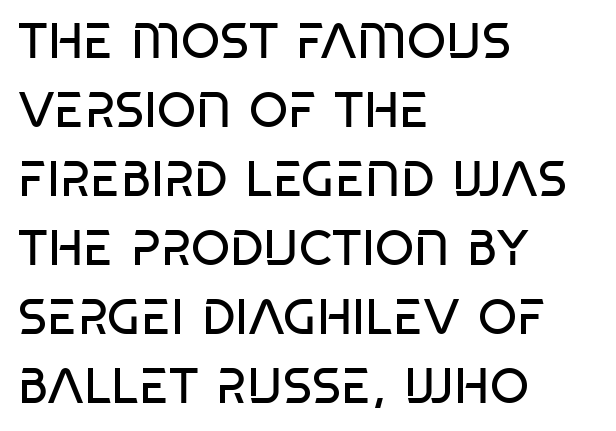
The image shows 50 px regular-weight, condensed sans-serif type, upright; set left-aligned, normal line spacing (1.38x), normal letter spacing, not underlined; low stroke contrast and a large x-height.
